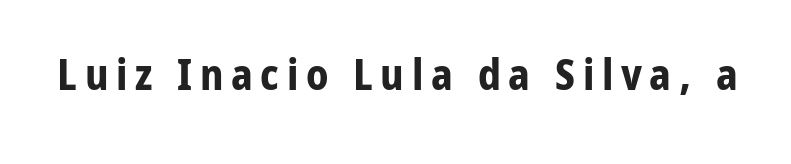
Strong, thick strokes mark this as bold type. Tall strokes in this sample are plumb rather than angled. Here the designer chose a conventional face with non-uniform glyph widths. Check under the words: just untouched page.
